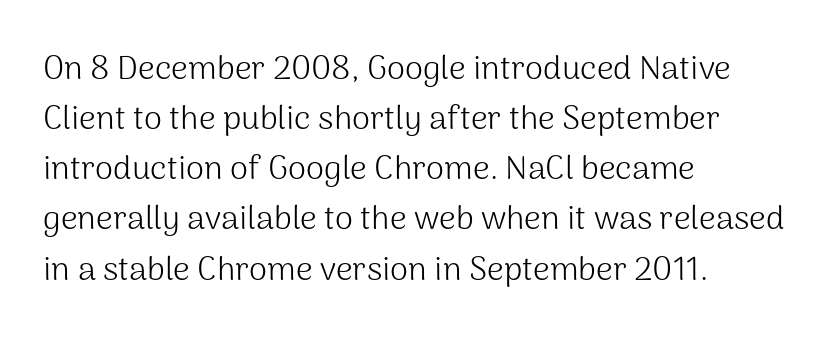
Q: Is the text bold? A: No.
Q: Is the text italic (slanted)? A: No, it is upright.
Q: Is the typeface a serif or a sans-serif typeface? A: Sans-serif.
Q: Is the text underlined? A: No.
Q: How is the paragraph aligned? A: Left-aligned.
Q: Is the spacing between letters normal or unusually wide? A: Normal.
Q: Is the spacing between lines tight, normal or loose? A: Normal.
Q: Width (condensed, normal, or wide)? A: Normal.
Q: Stroke contrast? A: Medium.
Q: x-height? A: Medium.
Q: Monospaced? A: No.
